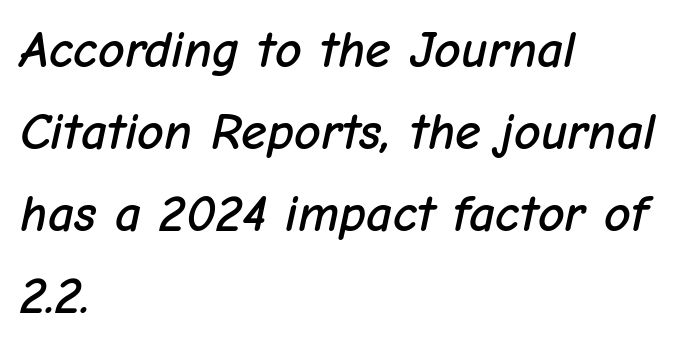
The image shows 52 px text type, italic (leaning right); set left-aligned, normal line spacing (1.58x), normal letter spacing, not underlined; low stroke contrast and a medium x-height.
